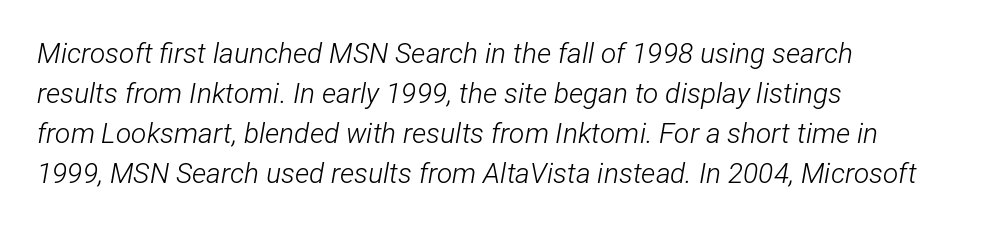
Beneath every word, the page is bare. Emphasis-style slanted type is in use. The letterforms sit shoulder to shoulder at normal distance. The letters advance in unequal steps, a hallmark of proportional type. A normal amount of white space separates one row of letters from the next.
